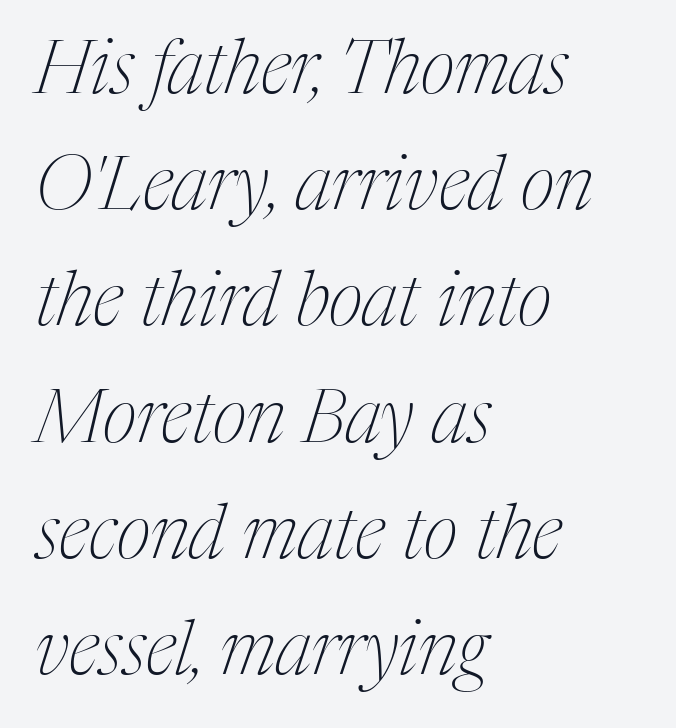
Think standard paragraph weight, or any step lighter than that. Emphasis-style slanted type is in use. Descenders hang freely into open space. Leading matches the norm, producing a regular column. Is this a fixed-width face? No — the glyphs have proportional, varying widths. Does the type have serifs? Yes, each stem ends in a small foot.
